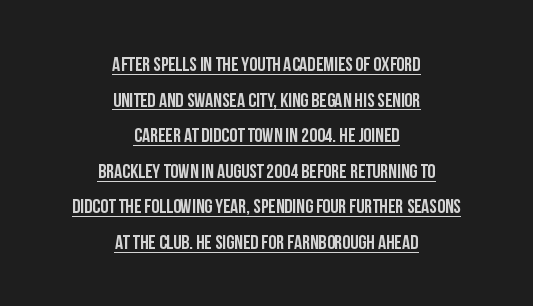
{"italic": "no", "underline": "yes", "align": "center", "line_spacing_ratio": 1.78, "letter_spacing": "normal", "letter_spacing_em": 0.0, "glyph_px": 20}
